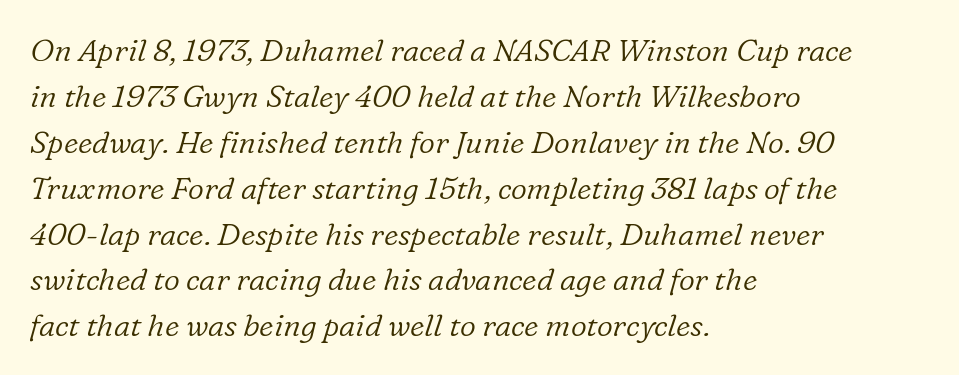
{"serif": "yes", "italic": "yes", "lean": "right", "slant_degrees": 16, "bold": "no", "weight": "light", "width": "normal", "stroke_contrast": "low", "x_height": "medium", "monospaced": "no", "underline": "no", "align": "left", "line_spacing": "normal", "line_spacing_ratio": 1.48, "letter_spacing": "normal", "letter_spacing_em": 0.0, "glyph_px": 31}
